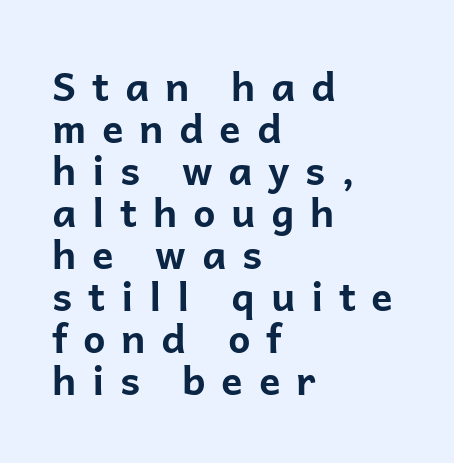
Q: Is the text bold? A: Yes.
Q: Is the text italic (slanted)? A: No, it is upright.
Q: Is the typeface a serif or a sans-serif typeface? A: Sans-serif.
Q: Is the text underlined? A: No.
Q: How is the paragraph aligned? A: Left-aligned.
Q: Is the spacing between letters normal or unusually wide? A: Unusually wide.
Q: Is the spacing between lines tight, normal or loose? A: Tight.
Q: Width (condensed, normal, or wide)? A: Normal.
Q: Stroke contrast? A: Low.
Q: x-height? A: Medium.
Q: Monospaced? A: No.
